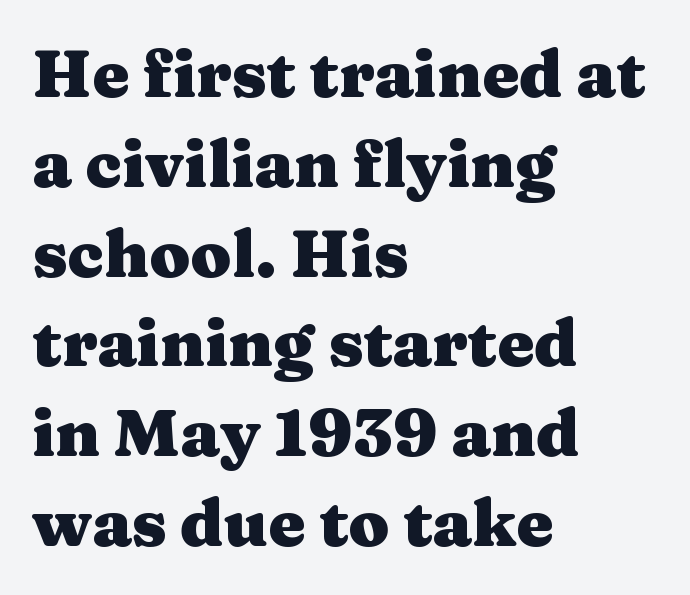
Q: Is the text bold? A: Yes.
Q: Is the text italic (slanted)? A: No, it is upright.
Q: Is the typeface a serif or a sans-serif typeface? A: Serif.
Q: Is the text underlined? A: No.
Q: How is the paragraph aligned? A: Left-aligned.
Q: Is the spacing between letters normal or unusually wide? A: Normal.
Q: Is the spacing between lines tight, normal or loose? A: Normal.
Q: Width (condensed, normal, or wide)? A: Wide.
Q: Stroke contrast? A: Medium.
Q: x-height? A: Medium.
Q: Monospaced? A: No.
